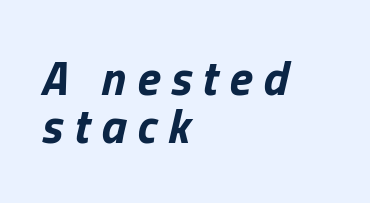
Q: Is the text bold? A: Yes.
Q: Is the text italic (slanted)? A: Yes, it leans right by about 13 degrees.
Q: Is the text underlined? A: No.
Q: How is the paragraph aligned? A: Left-aligned.
Q: Is the spacing between letters normal or unusually wide? A: Unusually wide.
Q: Is the spacing between lines tight, normal or loose? A: Tight.
Q: Width (condensed, normal, or wide)? A: Normal.
Q: Stroke contrast? A: Low.
Q: x-height? A: Medium.
Q: Monospaced? A: No.
